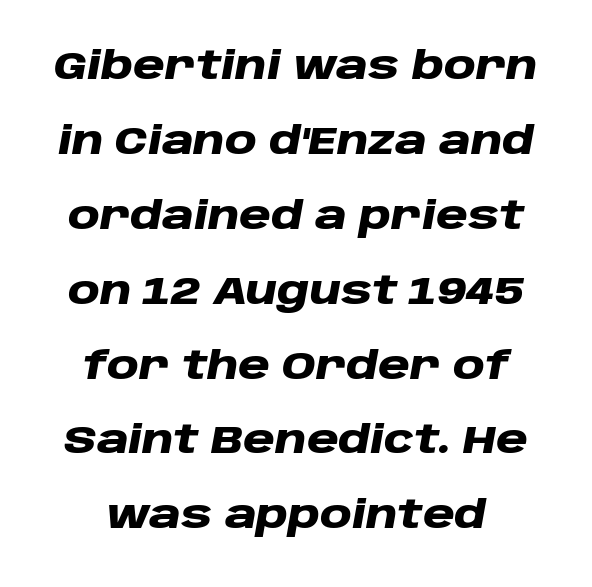
Q: Is the text bold? A: Yes.
Q: Is the text italic (slanted)? A: Yes, it leans right by about 10 degrees.
Q: Is the text underlined? A: No.
Q: Is the spacing between letters normal or unusually wide? A: Normal.
Q: Is the spacing between lines tight, normal or loose? A: Loose.
Q: Width (condensed, normal, or wide)? A: Wide.
Q: Stroke contrast? A: Low.
Q: x-height? A: Large.
Q: Monospaced? A: No.
